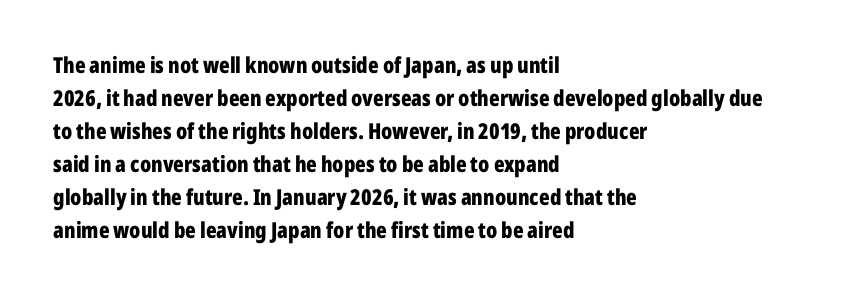
You'd pick this weight for a headline — it's a proper bold. The lettering holds an erect, upright posture throughout. Glance below the letters and you will spot only blank space. Layout note: lines flush left. Characters follow at the spacing the type designer built in. These lines sit exactly where default settings would place them.
